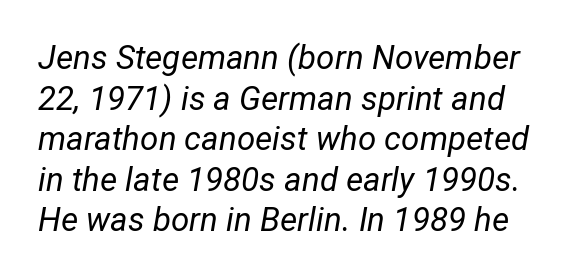
The gap between lines stays unmarked. Look at the tracking — it's just the regular setting, nothing added. The axis of the letterforms is tilted away from vertical. The letterforms sit at book weight or below. Character widths vary here, with narrow letters taking less room than wide ones.
